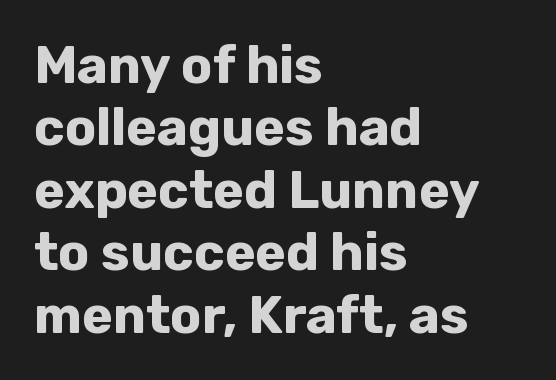
{"serif": "no", "italic": "no", "bold": "yes", "weight": "bold", "width": "normal", "stroke_contrast": "low", "x_height": "medium", "monospaced": "no", "underline": "no", "align": "left", "line_spacing_ratio": 1.2, "letter_spacing": "normal", "letter_spacing_em": 0.0, "glyph_px": 52}
